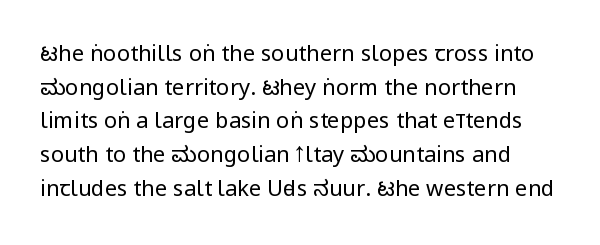
A bare baseline throughout the passage. Compared with typical paragraphs, the rows here are spaced about the same. Letter spacing: default. The lettering stays uniformly vertical, giving the passage a roman look. Each stroke keeps to a modest, everyday thickness or less.
